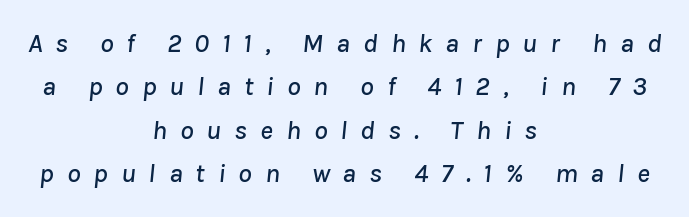
Q: Is the text italic (slanted)? A: Yes, it leans right by about 8 degrees.
Q: Is the text underlined? A: No.
Q: How is the paragraph aligned? A: Centered.
Q: Is the spacing between letters normal or unusually wide? A: Unusually wide.
Q: Is the spacing between lines tight, normal or loose? A: Normal.
